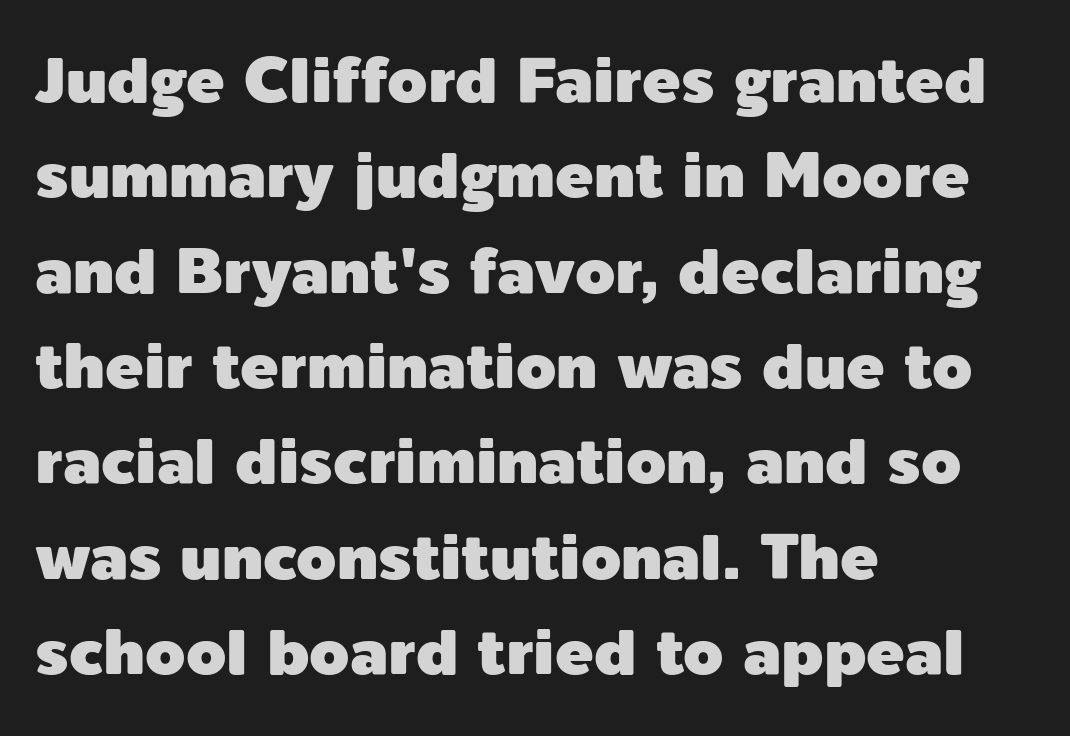
The image shows 64 px sans-serif type, upright; set left-aligned, normal line spacing (1.49x), normal letter spacing, not underlined; a medium x-height.
